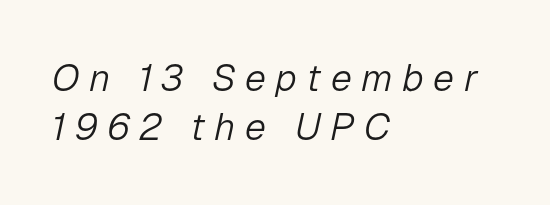
Q: Is the text bold? A: No.
Q: Is the text italic (slanted)? A: Yes, it leans right by about 12 degrees.
Q: Is the text underlined? A: No.
Q: How is the paragraph aligned? A: Left-aligned.
Q: Is the spacing between letters normal or unusually wide? A: Unusually wide.
Q: Is the spacing between lines tight, normal or loose? A: Normal.
Q: Width (condensed, normal, or wide)? A: Normal.
Q: Stroke contrast? A: Low.
Q: x-height? A: Medium.
Q: Monospaced? A: No.
